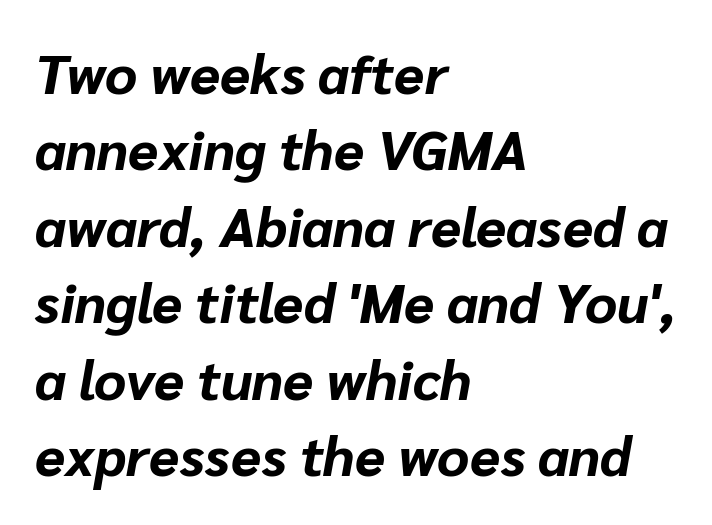
Q: Is the text bold? A: Yes.
Q: Is the text italic (slanted)? A: Yes, it leans right by about 10 degrees.
Q: Is the text underlined? A: No.
Q: How is the paragraph aligned? A: Left-aligned.
Q: Is the spacing between letters normal or unusually wide? A: Normal.
Q: Is the spacing between lines tight, normal or loose? A: Normal.
Q: Width (condensed, normal, or wide)? A: Normal.
Q: Stroke contrast? A: Low.
Q: x-height? A: Medium.
Q: Monospaced? A: No.
